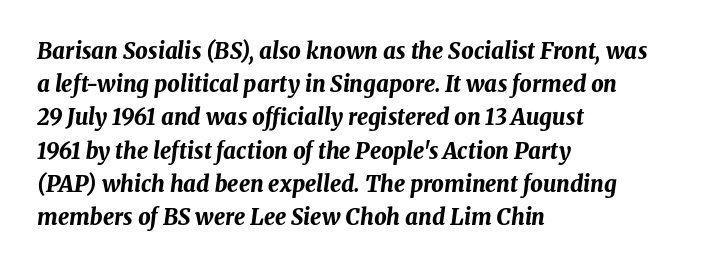
Notice how thick the strokes are: this is what a full bold looks like. Rows of type keep a routine distance in the vertical direction. The rendering anchors every line to the left-hand side. Unmarked baselines from the first word to the last. Emphasis-style slanted type is in use. Standard letterfit; no display-style spreading of the glyphs.
